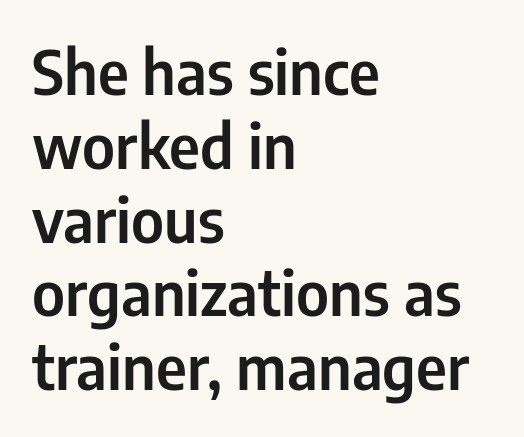
{"serif": "no", "italic": "no", "width": "condensed", "stroke_contrast": "low", "x_height": "medium", "monospaced": "no", "underline": "no", "align": "left", "line_spacing_ratio": 1.21, "letter_spacing": "normal", "letter_spacing_em": 0.0, "glyph_px": 61}
